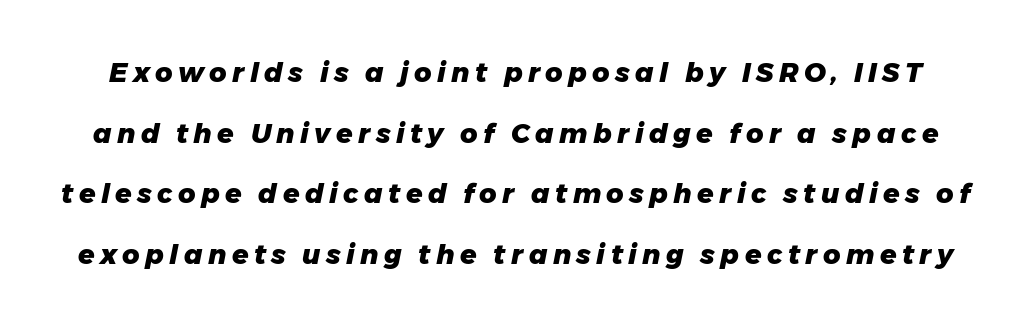
{"italic": "yes", "lean": "right", "slant_degrees": 11, "bold": "yes", "underline": "no", "line_spacing": "loose", "line_spacing_ratio": 2.25, "letter_spacing": "wide", "letter_spacing_em": 0.2, "glyph_px": 27}
